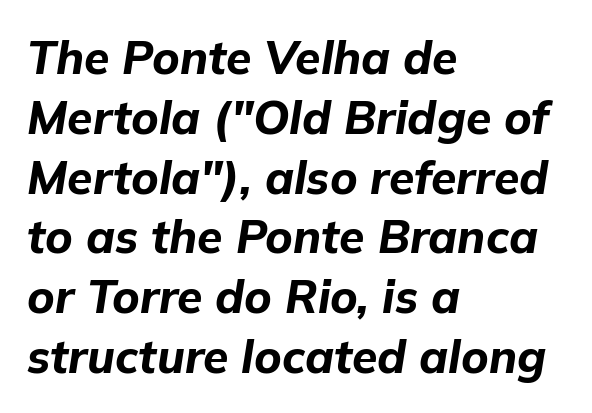
Strokes here are thick enough to call this a true bold. The glyphs are unaccompanied by any horizontal stroke below them. The letters sit at their default tracking, neither squeezed nor spread. The passage is arranged the way most books set body copy — flush left. The face used here is proportionally spaced, like ordinary book or web type.
